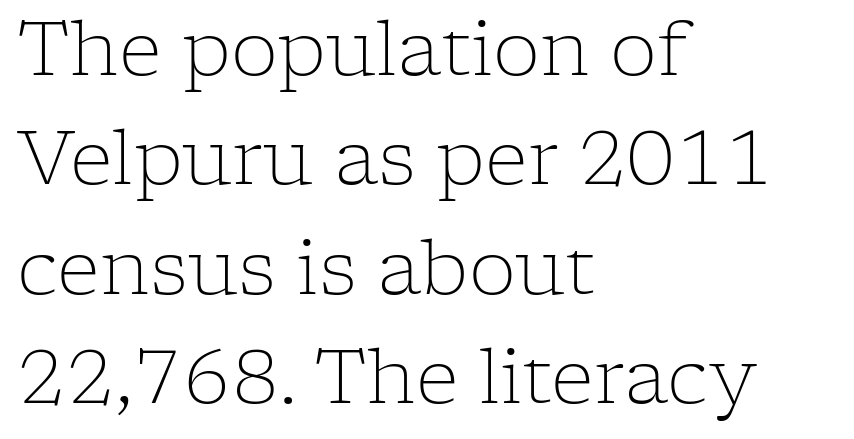
Q: Is the text bold? A: No.
Q: Is the text italic (slanted)? A: No, it is upright.
Q: Is the typeface a serif or a sans-serif typeface? A: Serif.
Q: Is the text underlined? A: No.
Q: How is the paragraph aligned? A: Left-aligned.
Q: Is the spacing between letters normal or unusually wide? A: Normal.
Q: Is the spacing between lines tight, normal or loose? A: Normal.
Q: Width (condensed, normal, or wide)? A: Normal.
Q: Stroke contrast? A: Low.
Q: x-height? A: Medium.
Q: Monospaced? A: No.
